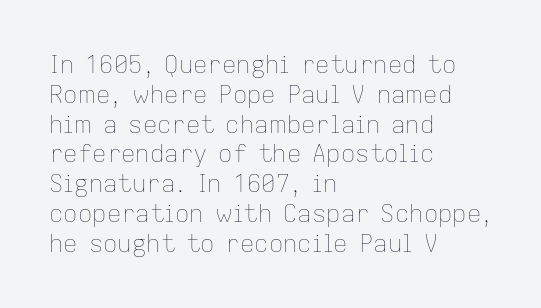
{"italic": "no", "bold": "no", "underline": "no", "align": "left", "line_spacing_ratio": 1.24, "letter_spacing": "normal", "letter_spacing_em": 0.0, "glyph_px": 24}
